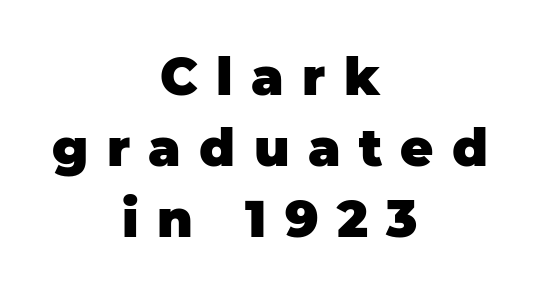
The image shows 51 px heavy sans-serif type, upright; set centered, normal line spacing (1.39x), unusually wide letter spacing (+0.36 em), not underlined; low stroke contrast and a large x-height.
